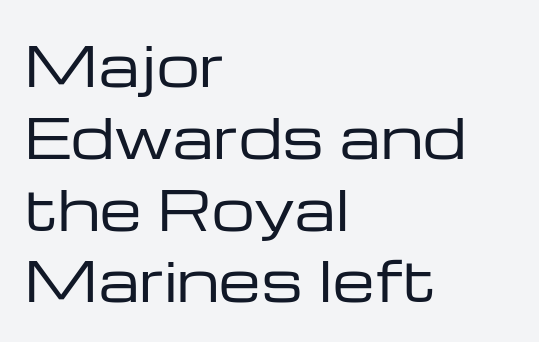
Q: Is the text bold? A: No.
Q: Is the text italic (slanted)? A: No, it is upright.
Q: Is the typeface a serif or a sans-serif typeface? A: Sans-serif.
Q: Is the text underlined? A: No.
Q: How is the paragraph aligned? A: Left-aligned.
Q: Is the spacing between letters normal or unusually wide? A: Normal.
Q: Is the spacing between lines tight, normal or loose? A: Normal.
Q: Width (condensed, normal, or wide)? A: Wide.
Q: Stroke contrast? A: Low.
Q: x-height? A: Medium.
Q: Monospaced? A: No.
